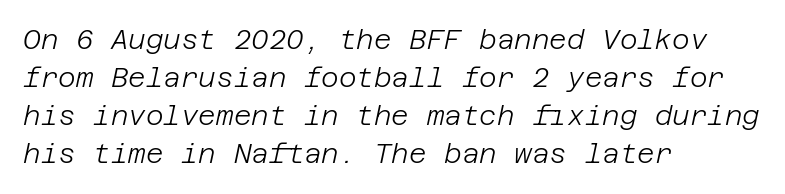
The image shows 27 px text type, italic (leaning right); set left-aligned, normal line spacing (1.41x), normal letter spacing, not underlined.
